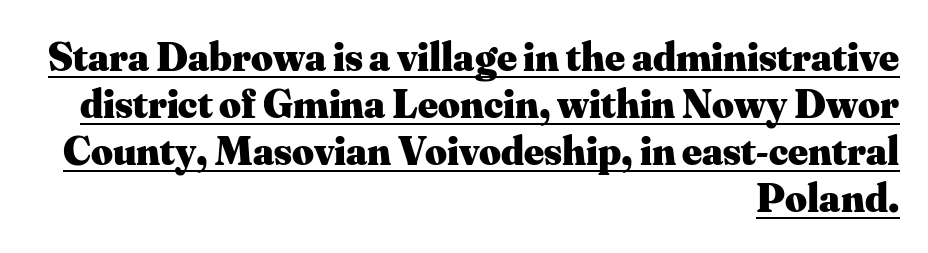
The image shows 42 px heavy serif type, upright; set right-aligned, tight line spacing (1.12x), normal letter spacing, underlined; medium stroke contrast and a small x-height.
